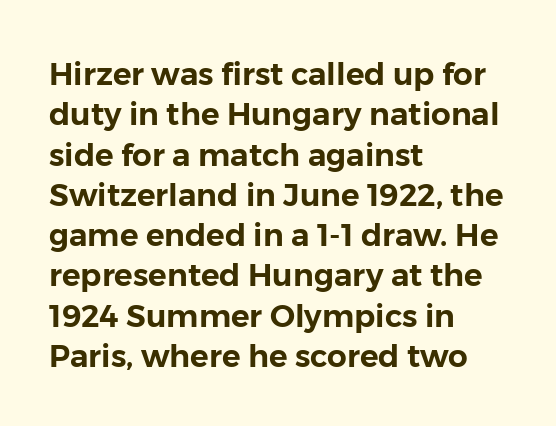
The image shows 31 px sans-serif type, upright; set left-aligned, normal line spacing (1.3x), normal letter spacing, not underlined; low stroke contrast and a medium x-height.
